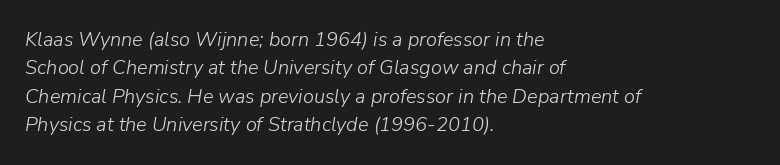
The image shows 20 px text type, italic (leaning right); set left-aligned, normal line spacing (1.42x), normal letter spacing, not underlined.
